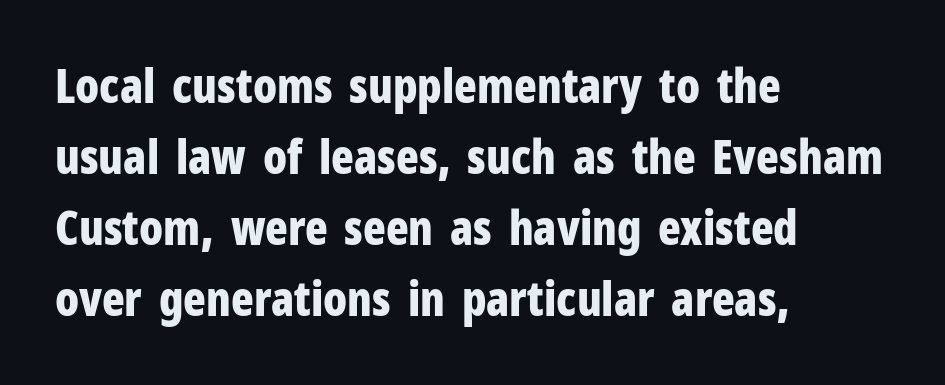
Q: Is the text bold? A: Yes.
Q: Is the text italic (slanted)? A: No, it is upright.
Q: Is the typeface a serif or a sans-serif typeface? A: Sans-serif.
Q: Is the text underlined? A: No.
Q: How is the paragraph aligned? A: Left-aligned.
Q: Is the spacing between letters normal or unusually wide? A: Normal.
Q: Is the spacing between lines tight, normal or loose? A: Normal.
Q: Width (condensed, normal, or wide)? A: Condensed.
Q: Stroke contrast? A: Low.
Q: x-height? A: Medium.
Q: Monospaced? A: No.
